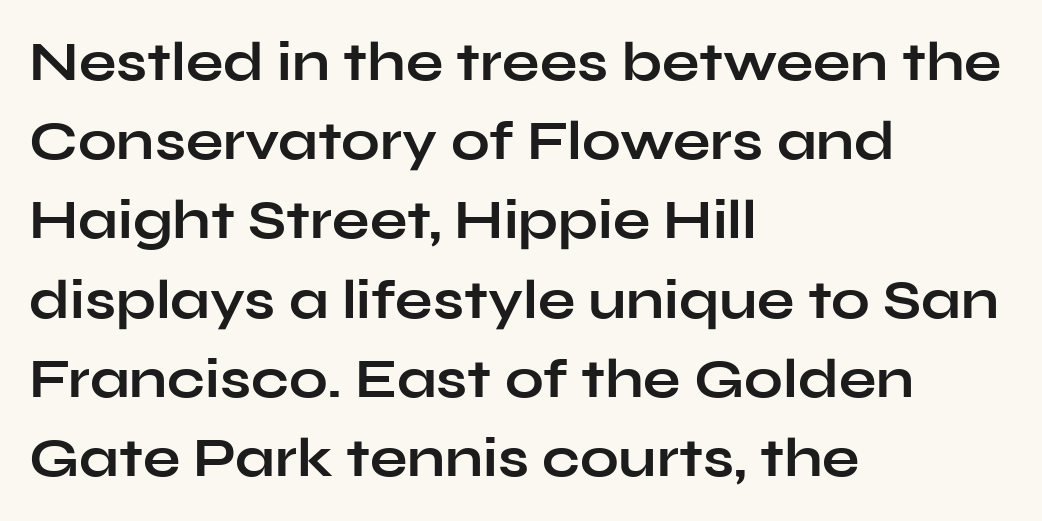
{"serif": "no", "italic": "no", "bold": "yes", "weight": "bold", "width": "wide", "stroke_contrast": "low", "x_height": "medium", "monospaced": "no", "underline": "no", "align": "left", "line_spacing": "normal", "line_spacing_ratio": 1.44, "letter_spacing": "normal", "letter_spacing_em": 0.0, "glyph_px": 55}
